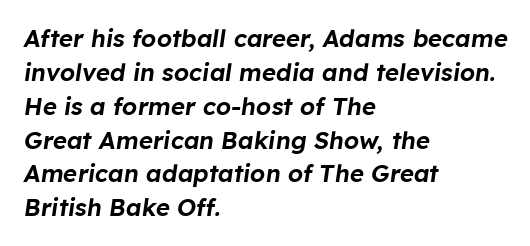
The image shows 24 px text type, italic (leaning right); set left-aligned, normal line spacing (1.41x), normal letter spacing, not underlined.
